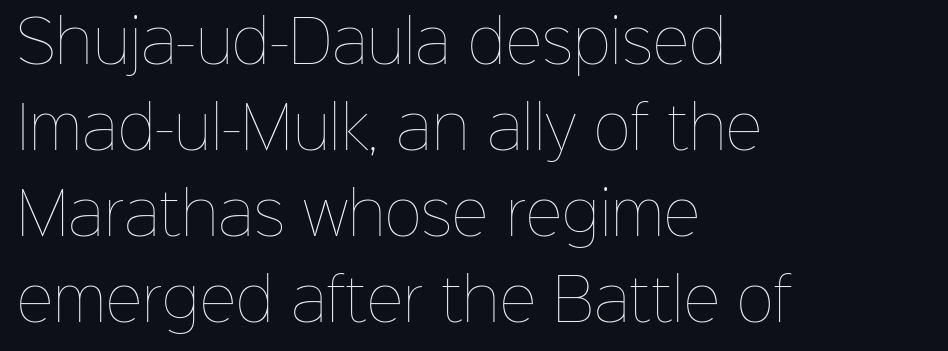
The typography opts for an upright posture over an oblique one. Which margin do the lines hug? The left one — the right edge is uneven. The space beneath each line is pristine and unruled. Proportional: the letters do not fall into vertical columns.
